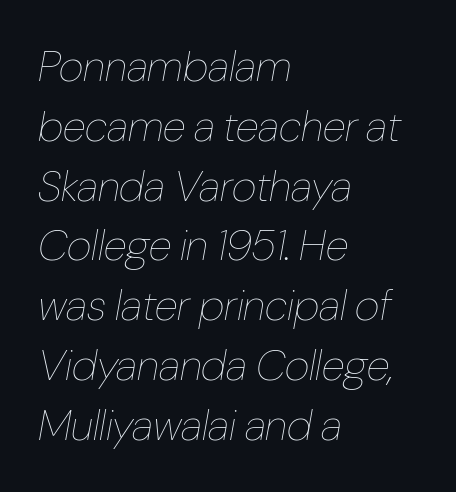
The image shows 43 px thin, condensed type, italic (leaning right); set left-aligned, normal line spacing (1.39x), normal letter spacing, not underlined; low stroke contrast and a medium x-height.
